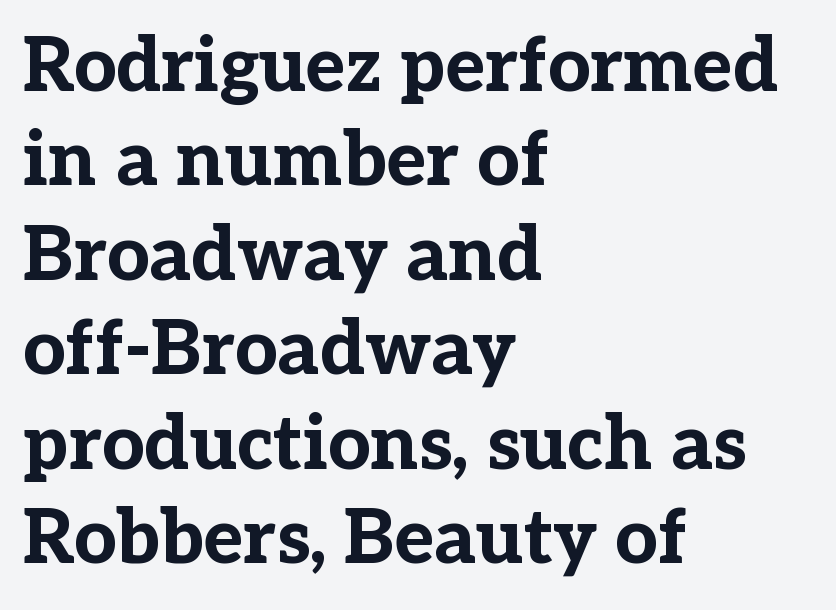
Q: Is the text bold? A: Yes.
Q: Is the text italic (slanted)? A: No, it is upright.
Q: Is the typeface a serif or a sans-serif typeface? A: Serif.
Q: Is the text underlined? A: No.
Q: How is the paragraph aligned? A: Left-aligned.
Q: Is the spacing between letters normal or unusually wide? A: Normal.
Q: Is the spacing between lines tight, normal or loose? A: Normal.
Q: Width (condensed, normal, or wide)? A: Normal.
Q: Stroke contrast? A: Low.
Q: x-height? A: Medium.
Q: Monospaced? A: No.
